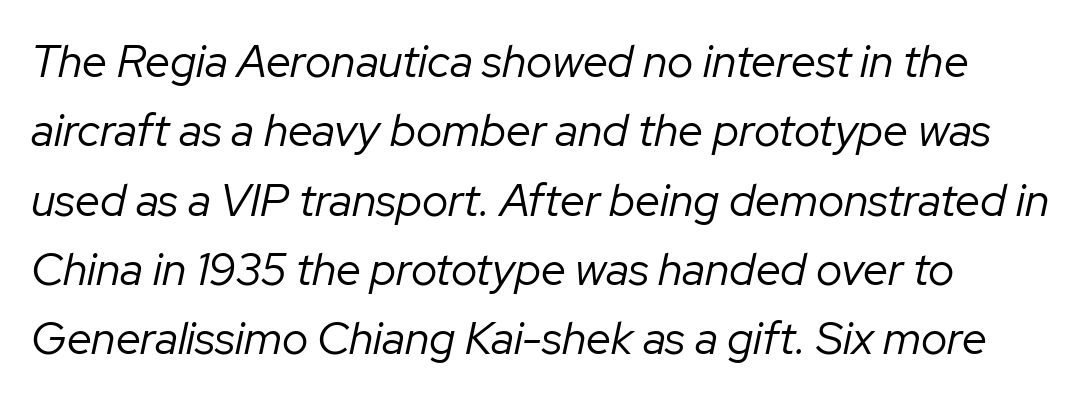
{"italic": "yes", "lean": "right", "slant_degrees": 12, "bold": "no", "weight": "regular", "width": "normal", "stroke_contrast": "low", "x_height": "medium", "monospaced": "no", "underline": "no", "line_spacing": "normal", "line_spacing_ratio": 1.54, "letter_spacing": "normal", "letter_spacing_em": 0.0, "glyph_px": 45}
